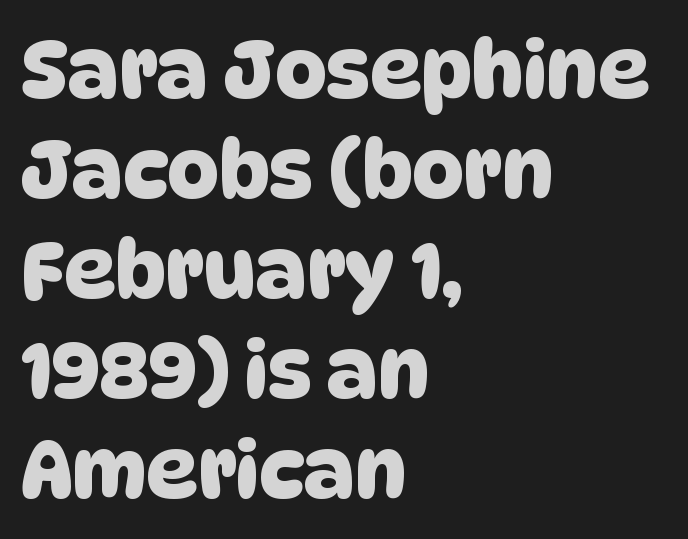
The image shows 80 px sans-serif type; set left-aligned, normal line spacing (1.25x), normal letter spacing, not underlined; low stroke contrast and a large x-height.
